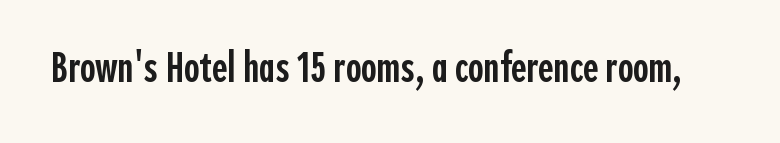
{"serif": "no", "italic": "no", "bold": "semi", "weight": "semibold", "width": "condensed", "x_height": "medium", "monospaced": "no", "underline": "no", "letter_spacing": "normal", "letter_spacing_em": 0.0, "glyph_px": 42}
